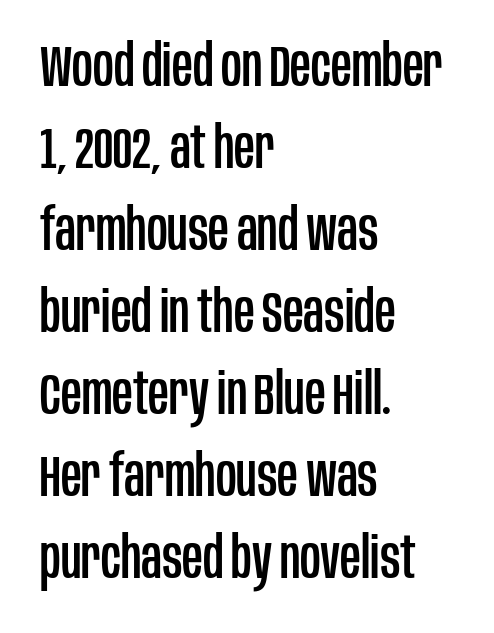
Q: Is the text italic (slanted)? A: No, it is upright.
Q: Is the typeface a serif or a sans-serif typeface? A: Sans-serif.
Q: Is the text underlined? A: No.
Q: How is the paragraph aligned? A: Left-aligned.
Q: Is the spacing between letters normal or unusually wide? A: Normal.
Q: Is the spacing between lines tight, normal or loose? A: Normal.
Q: Width (condensed, normal, or wide)? A: Condensed.
Q: Stroke contrast? A: Low.
Q: x-height? A: Large.
Q: Monospaced? A: No.
